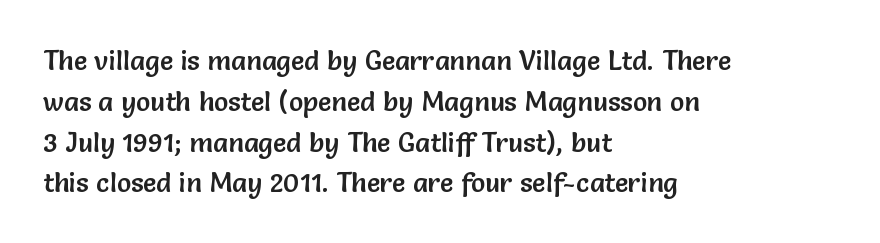
Q: Is the text italic (slanted)? A: No, it is upright.
Q: Is the text underlined? A: No.
Q: How is the paragraph aligned? A: Left-aligned.
Q: Is the spacing between letters normal or unusually wide? A: Normal.
Q: Is the spacing between lines tight, normal or loose? A: Normal.
